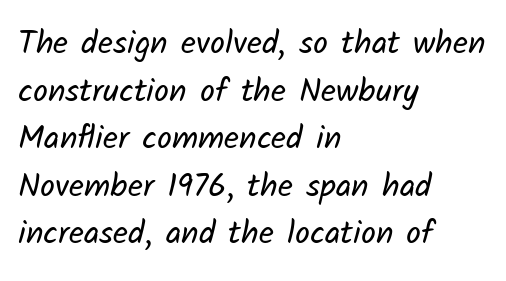
Q: Is the text bold? A: No.
Q: Is the typeface a serif or a sans-serif typeface? A: Sans-serif.
Q: Is the text underlined? A: No.
Q: How is the paragraph aligned? A: Left-aligned.
Q: Is the spacing between letters normal or unusually wide? A: Normal.
Q: Is the spacing between lines tight, normal or loose? A: Normal.
Q: Width (condensed, normal, or wide)? A: Normal.
Q: Stroke contrast? A: Low.
Q: x-height? A: Medium.
Q: Monospaced? A: No.
